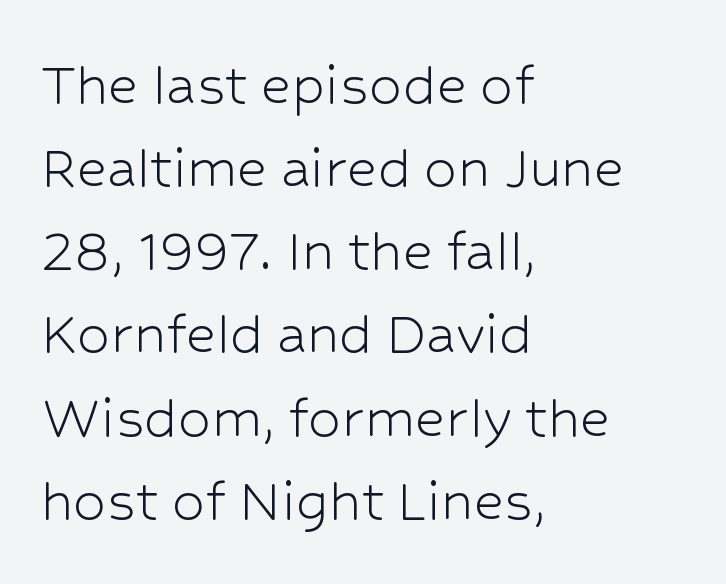
Q: Is the text bold? A: No.
Q: Is the text italic (slanted)? A: No, it is upright.
Q: Is the typeface a serif or a sans-serif typeface? A: Sans-serif.
Q: Is the text underlined? A: No.
Q: How is the paragraph aligned? A: Left-aligned.
Q: Is the spacing between letters normal or unusually wide? A: Normal.
Q: Is the spacing between lines tight, normal or loose? A: Normal.
Q: Width (condensed, normal, or wide)? A: Normal.
Q: Stroke contrast? A: Low.
Q: x-height? A: Medium.
Q: Monospaced? A: No.
